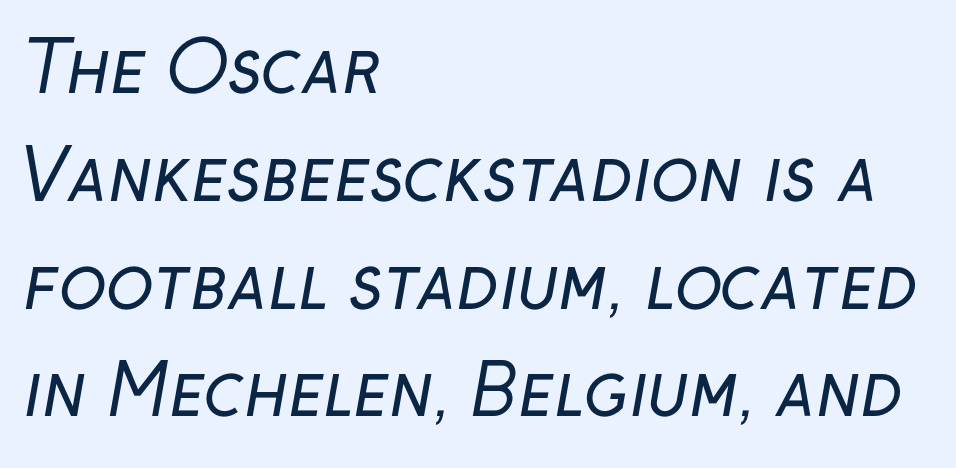
These lines keep a tight, regular rhythm from letter to letter. The type family on display is of the sans-serif kind. The letterforms sit at book weight or below. You could not count columns in this text — the font is proportionally spaced. The block of text has a typical density, with ordinary space between rows.
